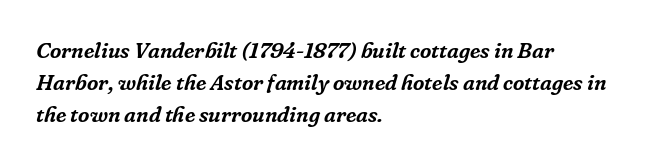
Each line starts at the same left margin while the right side varies. Normally led — the rows are evenly, conventionally spaced. Check under the words: just untouched page. You can tell it's italic because the verticals aren't actually vertical.
